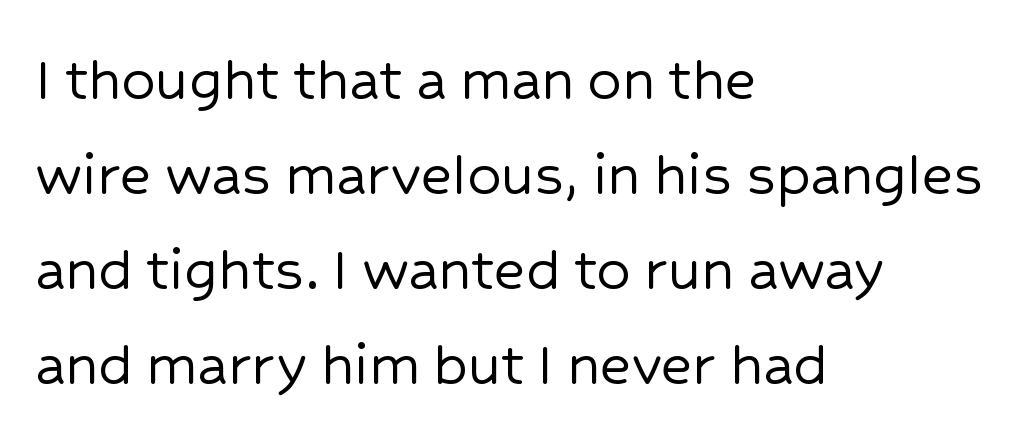
The image shows 67 px sans-serif type, upright; set left-aligned, normal line spacing (1.42x), normal letter spacing, not underlined; low stroke contrast and a medium x-height.
